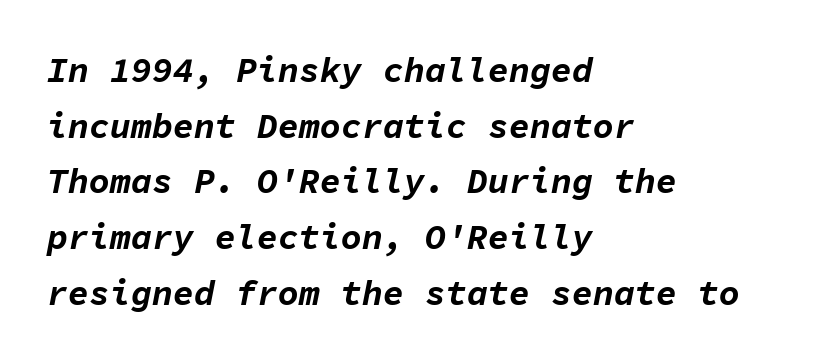
Slanted lettering throughout. Has an underline been added? It has not. Look at the stroke-to-counter ratio: heavy, a bold. Is the block centered? No — it sits flush against the left margin. The rendering keeps characters at their native spacing. Line spacing here is normal.
